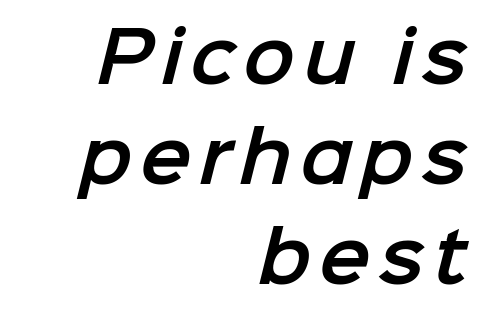
{"serif": "no", "width": "normal", "stroke_contrast": "low", "x_height": "medium", "monospaced": "no", "underline": "no", "align": "right", "line_spacing": "normal", "line_spacing_ratio": 1.45, "glyph_px": 69}
